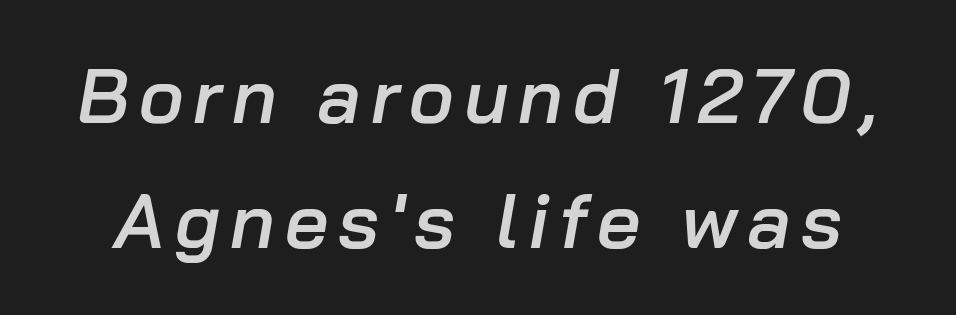
The image shows 76 px semibold type, italic (leaning right); set normal line spacing (1.65x), not underlined; low stroke contrast and a medium x-height.
